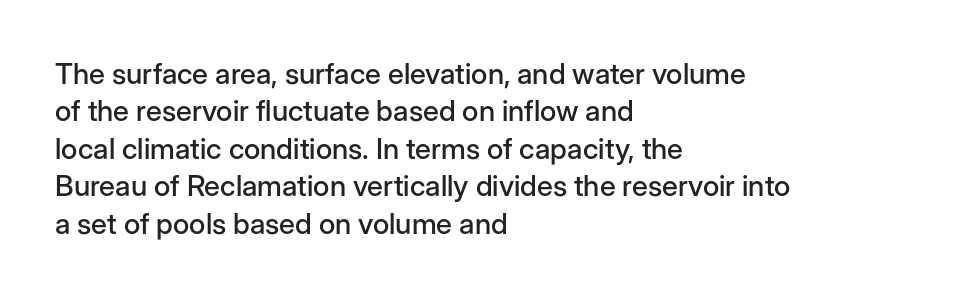
{"serif": "no", "italic": "no", "width": "normal", "stroke_contrast": "low", "x_height": "medium", "monospaced": "no", "underline": "no", "align": "left", "line_spacing": "normal", "line_spacing_ratio": 1.29, "letter_spacing": "normal", "letter_spacing_em": 0.0, "glyph_px": 29}
